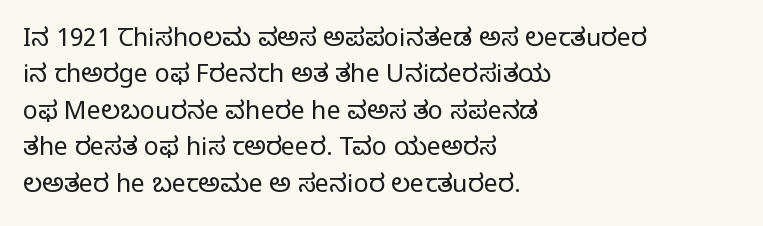
The image shows 25 px text type, upright; set left-aligned, normal line spacing (1.46x), normal letter spacing, not underlined.
